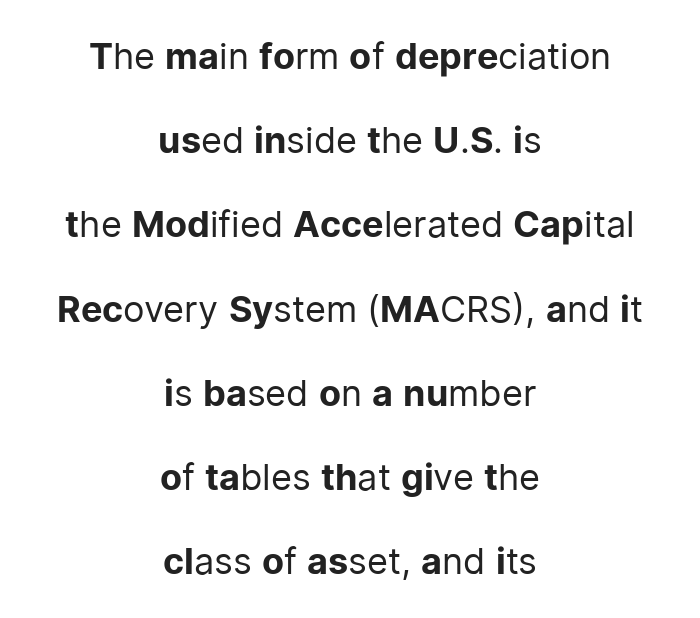
The gaps between neighbouring characters are ordinary and unremarkable. Ordinary non-slanted type is in use. Is this a fixed-width face? No — the glyphs have proportional, varying widths. Is the block centered? Yes — each line is placed symmetrically about the middle. Weight: in the light-to-regular range.
